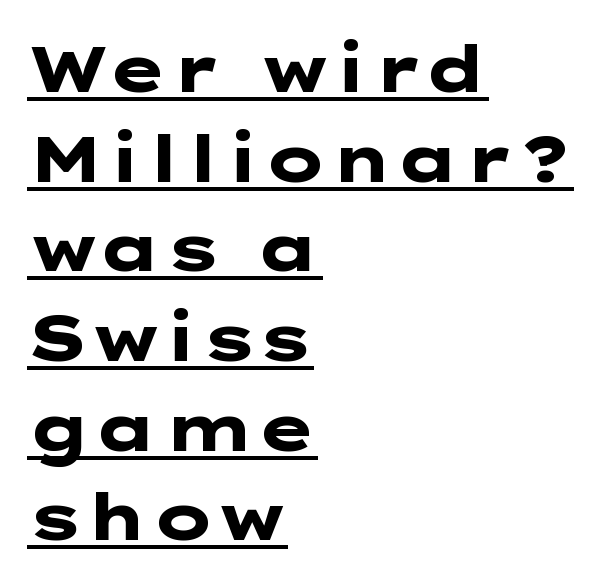
{"serif": "no", "italic": "no", "bold": "yes", "weight": "heavy", "width": "wide", "stroke_contrast": "low", "x_height": "medium", "underline": "yes", "align": "left", "line_spacing": "normal", "line_spacing_ratio": 1.38, "letter_spacing": "normal", "letter_spacing_em": 0.0, "glyph_px": 65}
